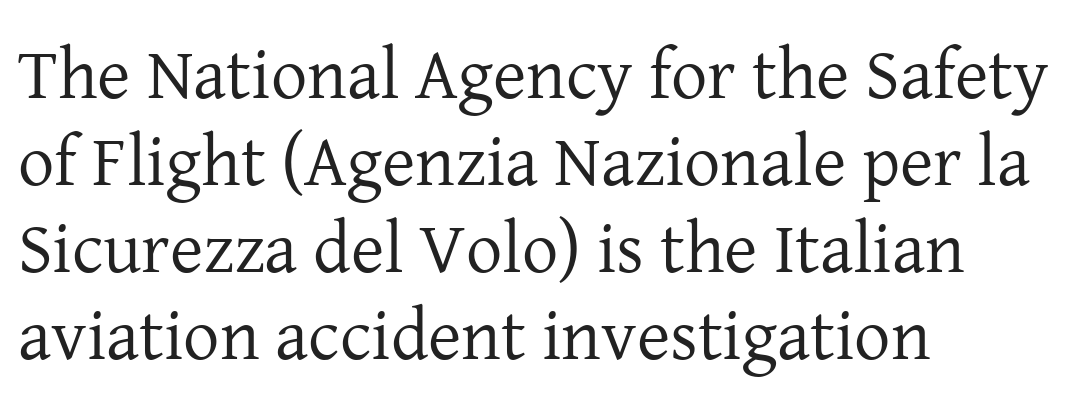
Q: Is the text bold? A: No.
Q: Is the text italic (slanted)? A: No, it is upright.
Q: Is the typeface a serif or a sans-serif typeface? A: Serif.
Q: Is the text underlined? A: No.
Q: How is the paragraph aligned? A: Left-aligned.
Q: Is the spacing between letters normal or unusually wide? A: Normal.
Q: Width (condensed, normal, or wide)? A: Normal.
Q: Stroke contrast? A: Low.
Q: x-height? A: Medium.
Q: Monospaced? A: No.
